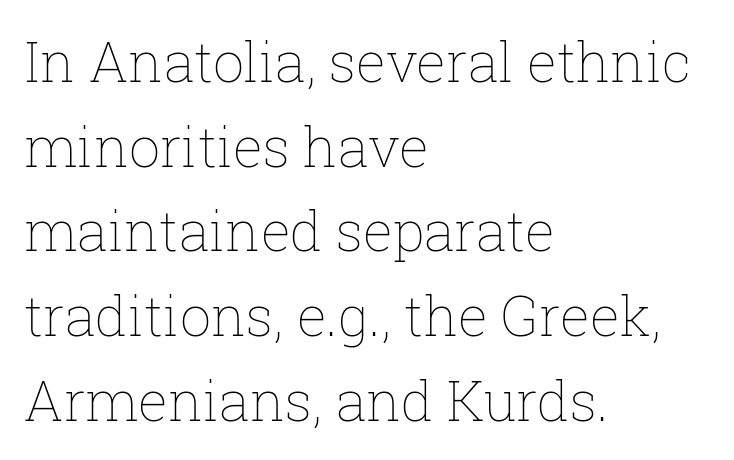
{"italic": "no", "bold": "no", "weight": "thin", "width": "normal", "stroke_contrast": "low", "x_height": "medium", "monospaced": "no", "underline": "no", "align": "left", "line_spacing": "normal", "line_spacing_ratio": 1.54, "letter_spacing": "normal", "letter_spacing_em": 0.0, "glyph_px": 55}
